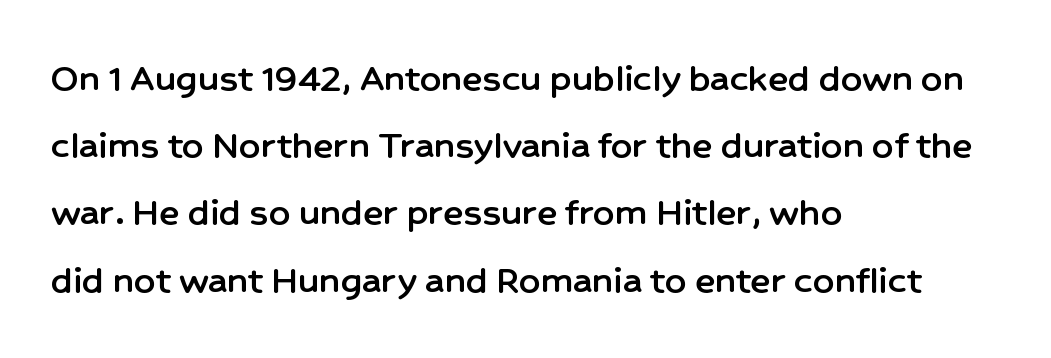
{"serif": "no", "italic": "no", "width": "normal", "stroke_contrast": "low", "x_height": "medium", "monospaced": "no", "underline": "no", "align": "left", "line_spacing": "normal", "line_spacing_ratio": 1.6, "letter_spacing": "normal", "letter_spacing_em": 0.0, "glyph_px": 42}
